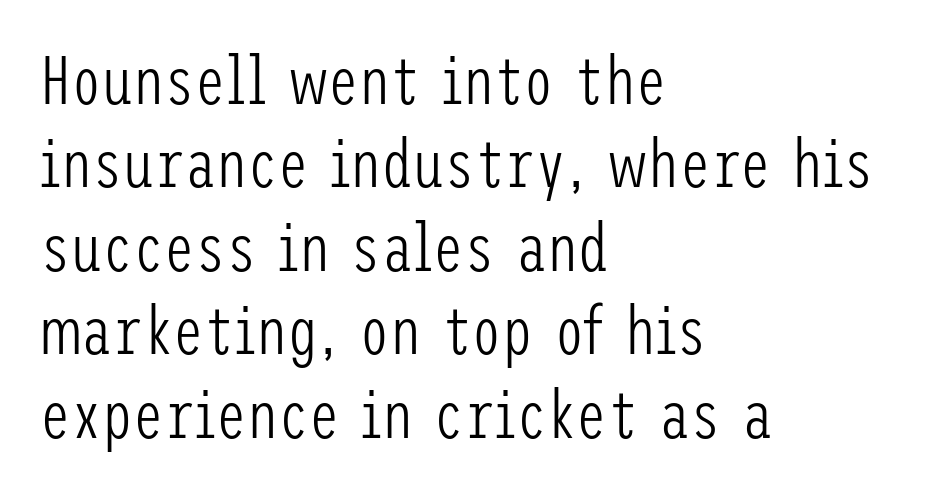
{"serif": "no", "italic": "no", "bold": "no", "weight": "light", "width": "condensed", "stroke_contrast": "low", "x_height": "medium", "underline": "no", "align": "left", "line_spacing_ratio": 1.21, "letter_spacing": "normal", "letter_spacing_em": 0.0, "glyph_px": 69}
